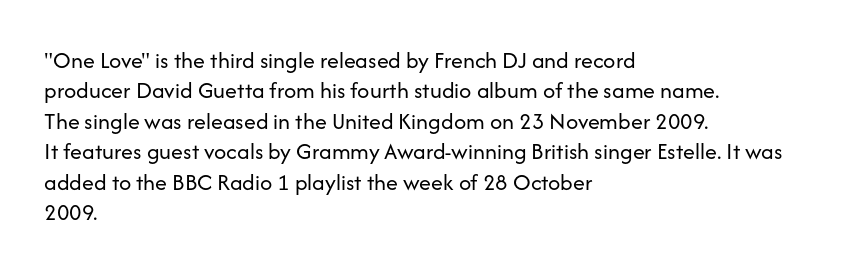
The image shows 24 px text type, upright; set left-aligned, normal line spacing (1.27x), normal letter spacing, not underlined.
